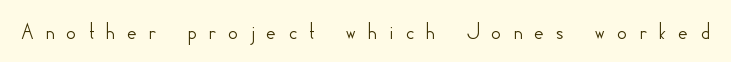
{"italic": "no", "underline": "no", "letter_spacing": "wide", "letter_spacing_em": 0.44, "glyph_px": 25}
